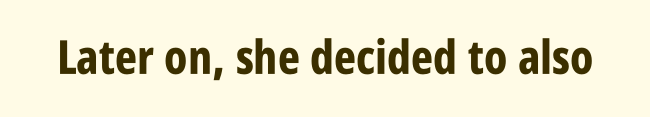
The image shows 47 px bold, condensed sans-serif type, upright; set normal letter spacing, not underlined; low stroke contrast and a large x-height.
